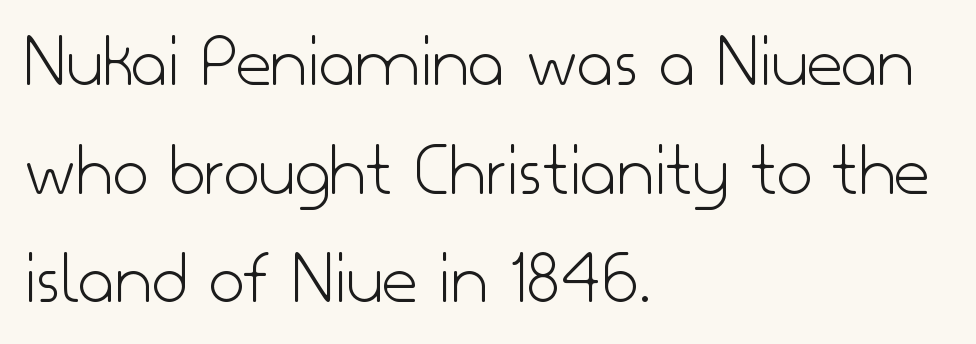
Descenders are the only things crossing below the line. The space between consecutive lines is moderate. Stroke terminals: plain, sans-serif. Ascenders rise straight up at ninety degrees. Stroke mass is kept to a normal reading level or below. Note the varied advance widths — an 'i' is clearly narrower than an 'm'.
